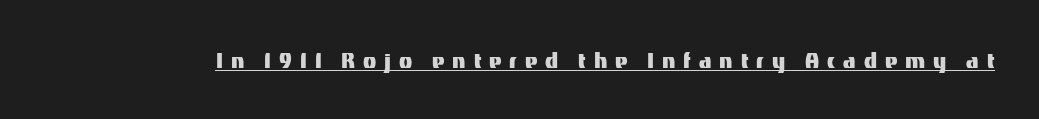
The image shows 27 px text type, upright; set unusually wide letter spacing (+0.3 em), underlined.
